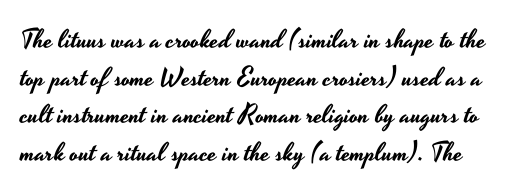
Q: Is the text italic (slanted)? A: Yes.
Q: Is the text underlined? A: No.
Q: Is the spacing between letters normal or unusually wide? A: Normal.
Q: Is the spacing between lines tight, normal or loose? A: Normal.
